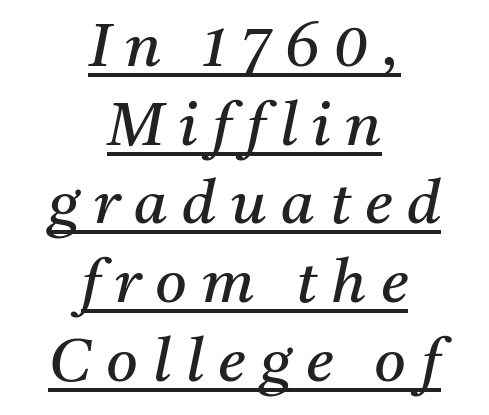
The face used here has a pronounced slope to its letters. The rag falls on both sides of this text block equally. Beneath each row of characters lies a ruled line. Character widths vary here, with narrow letters taking less room than wide ones. Small tapered or slab feet sit at the stroke ends, so this counts as serif. Honestly, the row spacing looks completely unremarkable.
